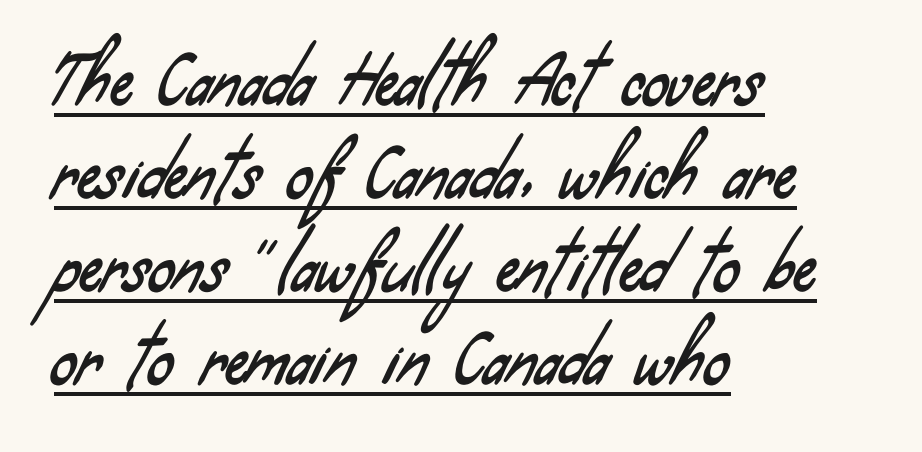
The letterforms sit shoulder to shoulder at normal distance. The lettering is marked with a stroke running underneath it. The paragraph shown leans on its left margin. Note: no serifs on the glyphs.
